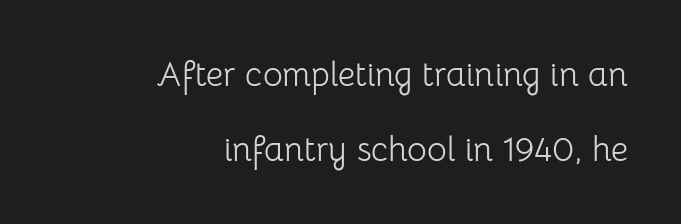
Varying glyph widths throughout — classic text-font behaviour. A light-to-regular cut is what we see here. Letters rest on an invisible, unmarked baseline. Notice how the passage keeps a crisp vertical edge on the right only. The designer dialed line spacing up above the default.
